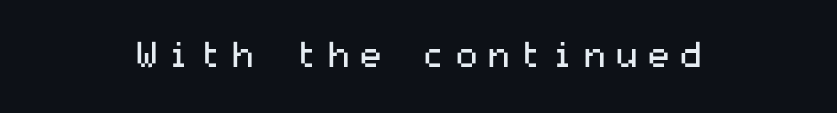
The image shows 36 px regular-weight, wide sans-serif type, upright; set centered, not underlined; medium stroke contrast and a medium x-height.
